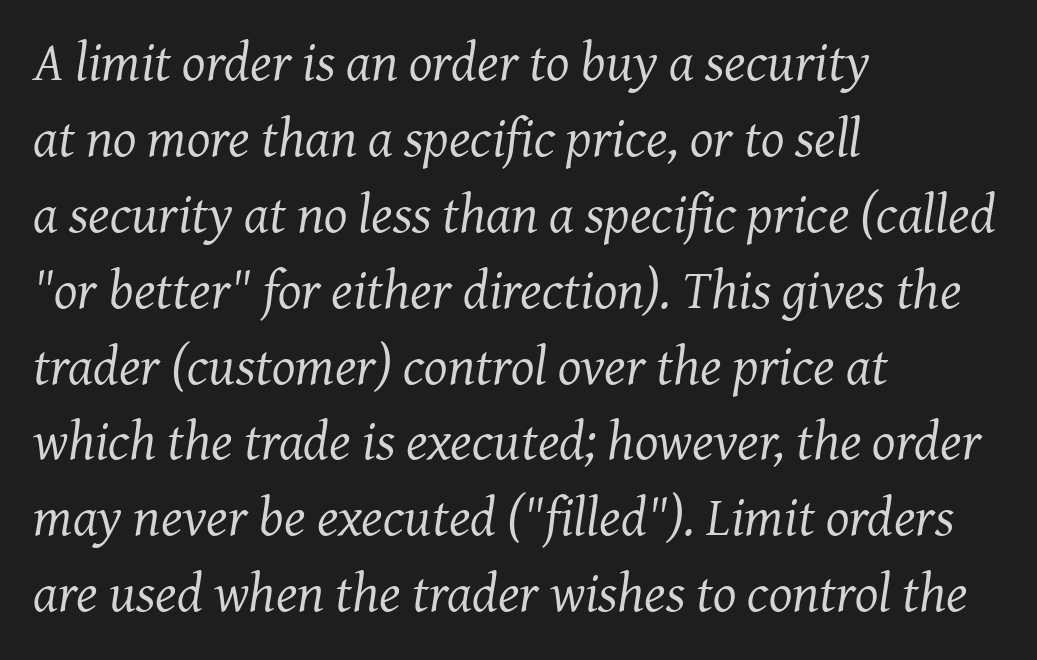
This rendering employs a face with finishing strokes, i.e., a serif. Leftover space on each line is placed entirely after the last word. Evenly set lines give the paragraph a standard silhouette. Italic: yes, the glyphs are oblique.
